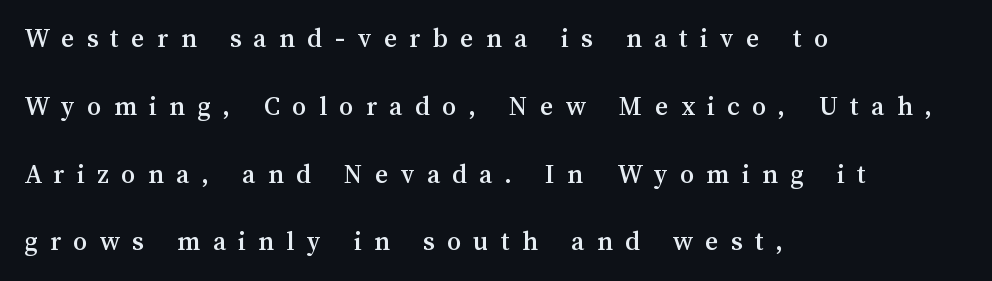
Q: Is the text italic (slanted)? A: No, it is upright.
Q: Is the text underlined? A: No.
Q: How is the paragraph aligned? A: Left-aligned.
Q: Is the spacing between letters normal or unusually wide? A: Unusually wide.
Q: Is the spacing between lines tight, normal or loose? A: Loose.
Q: Width (condensed, normal, or wide)? A: Normal.
Q: Stroke contrast? A: Medium.
Q: x-height? A: Medium.
Q: Monospaced? A: No.
